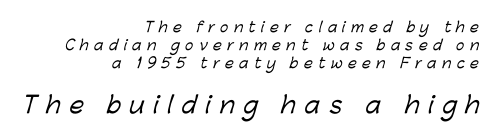
{"underline": "no", "align": "right", "line_spacing": "normal", "line_spacing_ratio": 1.27, "letter_spacing": "wide", "letter_spacing_em": 0.39, "larger_block": "second", "size_ratio": 1.64, "glyph_px": 23}
